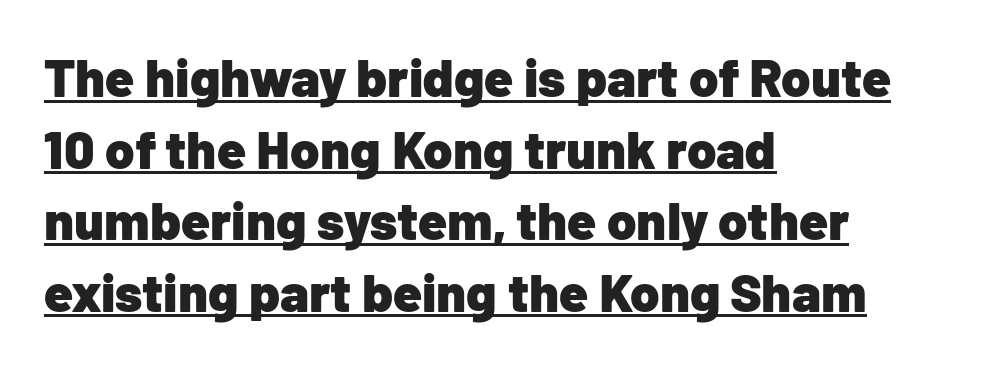
Q: Is the text bold? A: Yes.
Q: Is the text italic (slanted)? A: No, it is upright.
Q: Is the typeface a serif or a sans-serif typeface? A: Sans-serif.
Q: Is the text underlined? A: Yes.
Q: How is the paragraph aligned? A: Left-aligned.
Q: Is the spacing between letters normal or unusually wide? A: Normal.
Q: Is the spacing between lines tight, normal or loose? A: Normal.
Q: Width (condensed, normal, or wide)? A: Normal.
Q: Stroke contrast? A: Low.
Q: x-height? A: Medium.
Q: Monospaced? A: No.
